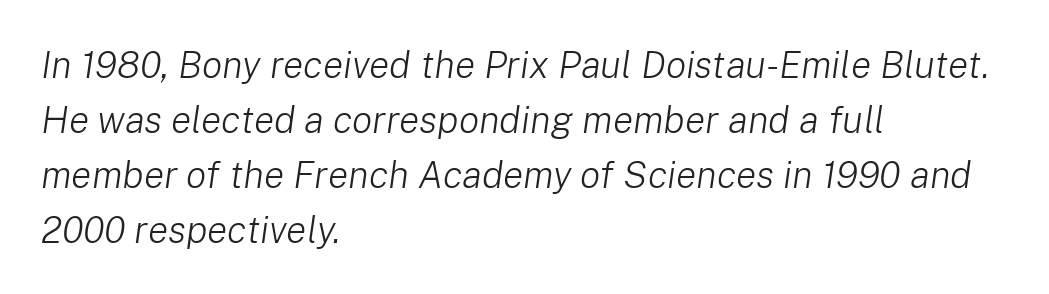
The font sits on the lighter half of the weight spectrum, regular included. Normally led — the rows are evenly, conventionally spaced. It's the slanting kind of type. Character widths vary here, with narrow letters taking less room than wide ones.
